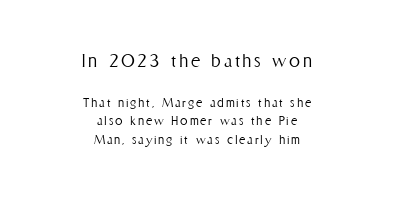
{"italic": "no", "bold": "no", "underline": "no", "align": "center", "line_spacing_ratio": 1.23, "larger_block": "first", "size_ratio": 1.47, "glyph_px": 22}
